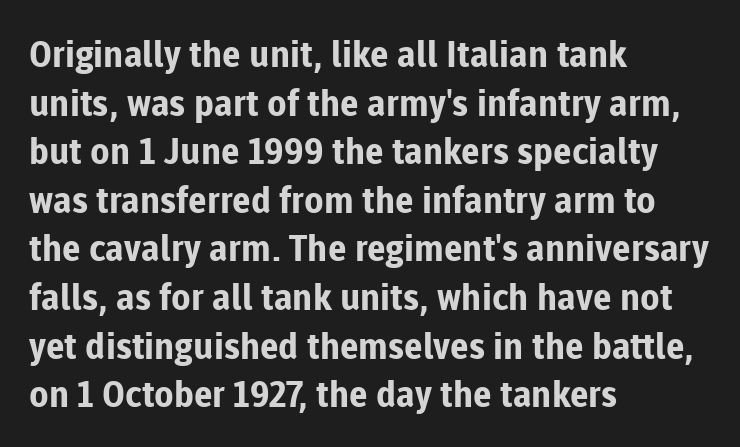
The rendering uses a bold face; every stroke is thick and dark. The passage shown is typed in a proportional face where columns would drift. The axis of the letterforms is exactly vertical. If you measured baseline to baseline, you'd find a middling distance. Reading down the block, your eye returns to a fixed left position each line.
